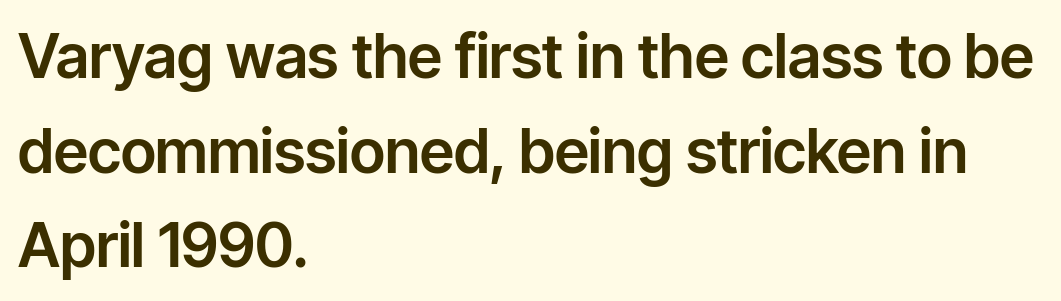
The image shows 61 px sans-serif type, upright; set left-aligned, normal line spacing (1.55x), normal letter spacing, not underlined; low stroke contrast and a medium x-height.
